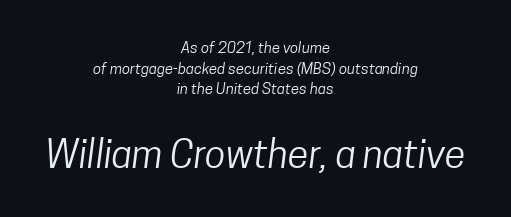
Is the stroke heavy? The answer is a plain regular-or-lighter. Tracking here is standard; glyphs follow each other at the usual distance. Honestly, there is no underline to notice here at all. Is this a fixed-width face? No — the glyphs have proportional, varying widths. The leading is moderate, giving the passage an even texture.
